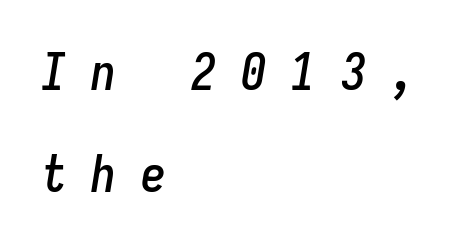
{"italic": "yes", "lean": "right", "slant_degrees": 9, "width": "condensed", "stroke_contrast": "low", "x_height": "medium", "monospaced": "yes", "underline": "no", "align": "left", "line_spacing": "loose", "line_spacing_ratio": 2.05, "letter_spacing": "wide", "letter_spacing_em": 0.5, "glyph_px": 50}
